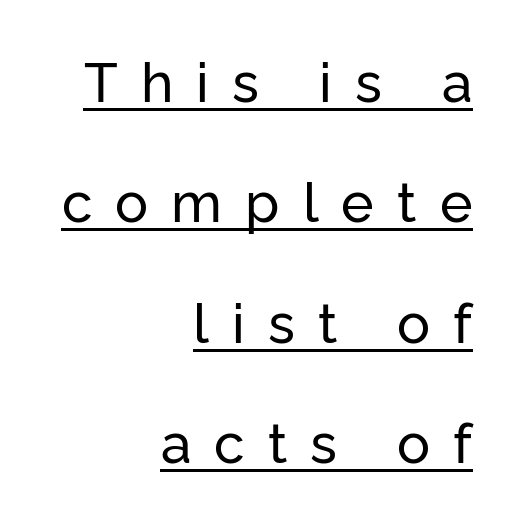
{"serif": "no", "italic": "no", "width": "normal", "stroke_contrast": "low", "x_height": "medium", "monospaced": "no", "underline": "yes", "align": "right", "line_spacing": "loose", "line_spacing_ratio": 2.19, "letter_spacing": "wide", "letter_spacing_em": 0.42, "glyph_px": 55}
